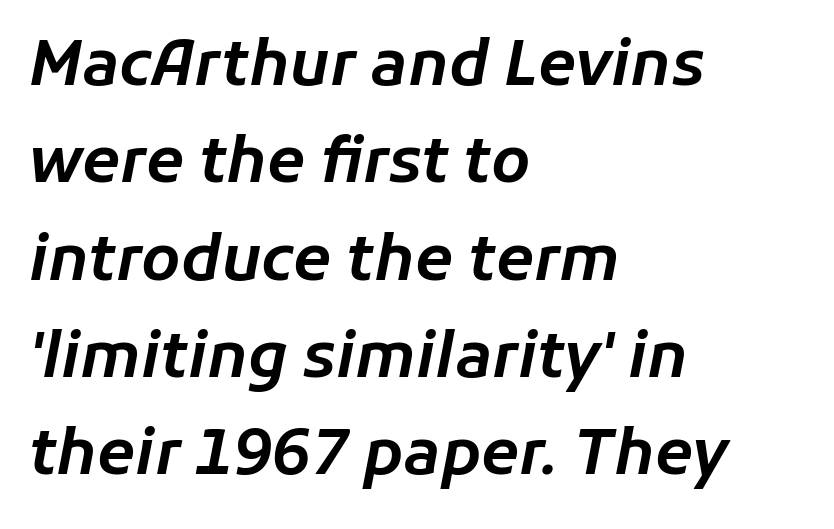
Q: Is the text italic (slanted)? A: Yes, it leans right by about 11 degrees.
Q: Is the text underlined? A: No.
Q: How is the paragraph aligned? A: Left-aligned.
Q: Is the spacing between letters normal or unusually wide? A: Normal.
Q: Is the spacing between lines tight, normal or loose? A: Normal.
Q: Width (condensed, normal, or wide)? A: Normal.
Q: Stroke contrast? A: Low.
Q: x-height? A: Medium.
Q: Monospaced? A: No.
